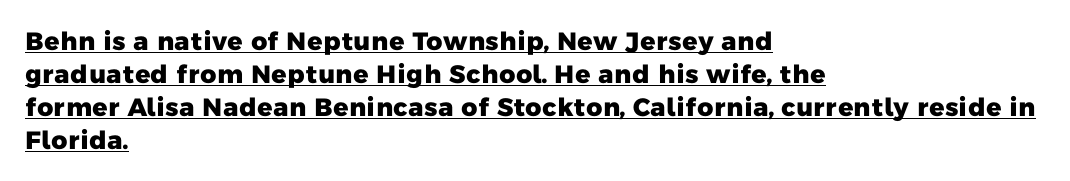
Q: Is the text bold? A: Yes.
Q: Is the text underlined? A: Yes.
Q: How is the paragraph aligned? A: Left-aligned.
Q: Is the spacing between letters normal or unusually wide? A: Normal.
Q: Is the spacing between lines tight, normal or loose? A: Normal.
